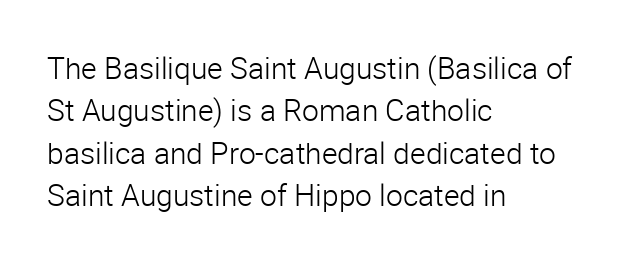
Q: Is the text bold? A: No.
Q: Is the text italic (slanted)? A: No, it is upright.
Q: Is the typeface a serif or a sans-serif typeface? A: Sans-serif.
Q: Is the text underlined? A: No.
Q: How is the paragraph aligned? A: Left-aligned.
Q: Is the spacing between letters normal or unusually wide? A: Normal.
Q: Is the spacing between lines tight, normal or loose? A: Normal.
Q: Width (condensed, normal, or wide)? A: Normal.
Q: Stroke contrast? A: Low.
Q: x-height? A: Medium.
Q: Monospaced? A: No.
